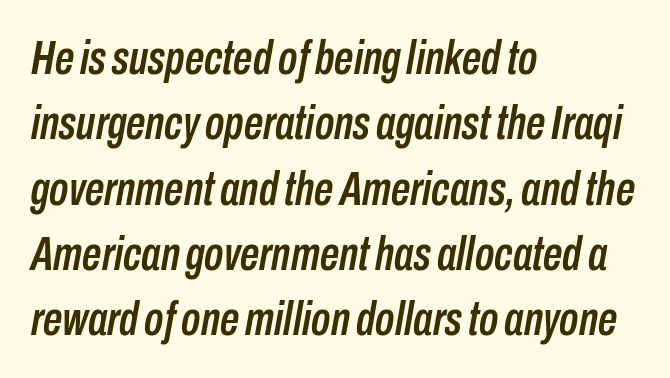
The image shows 48 px condensed type, italic (leaning right); set left-aligned, normal line spacing (1.36x), normal letter spacing, not underlined; low stroke contrast and a medium x-height.
